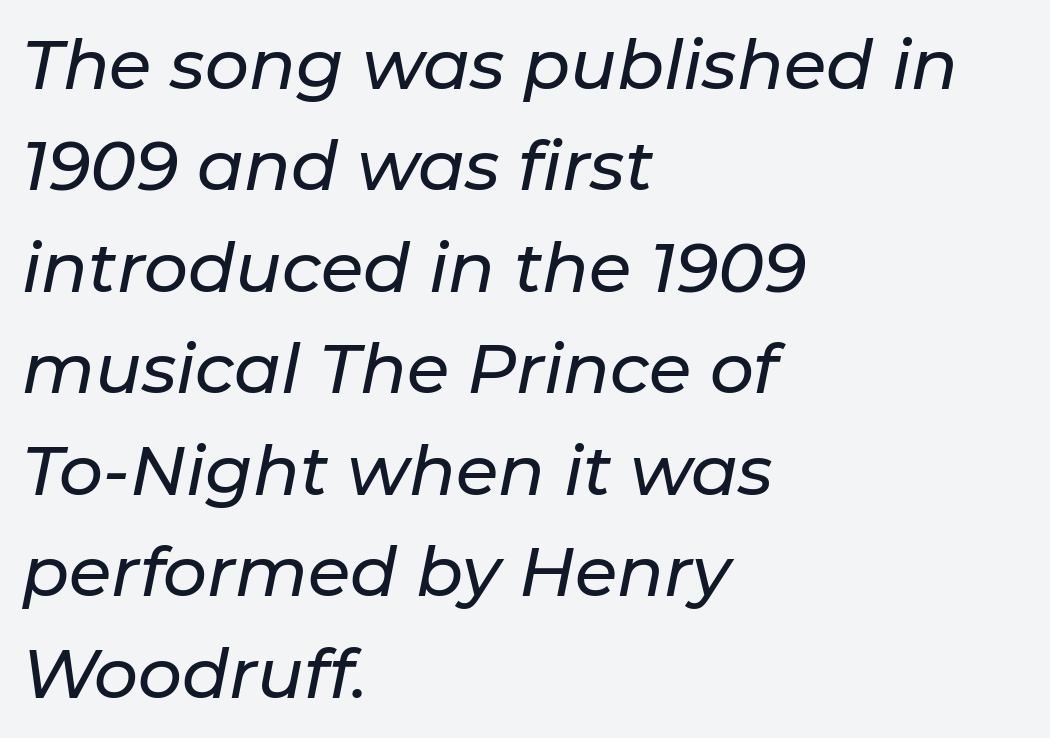
The image shows 69 px text type, italic (leaning right); set left-aligned, normal line spacing (1.47x), normal letter spacing, not underlined; low stroke contrast and a medium x-height.
